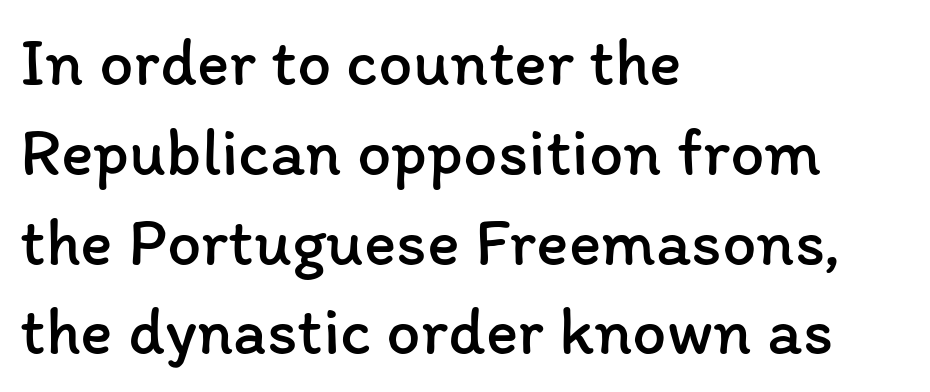
Q: Is the text bold? A: No.
Q: Is the text italic (slanted)? A: No, it is upright.
Q: Is the text underlined? A: No.
Q: How is the paragraph aligned? A: Left-aligned.
Q: Is the spacing between letters normal or unusually wide? A: Normal.
Q: Is the spacing between lines tight, normal or loose? A: Normal.
Q: Width (condensed, normal, or wide)? A: Normal.
Q: Stroke contrast? A: Low.
Q: x-height? A: Medium.
Q: Monospaced? A: No.
